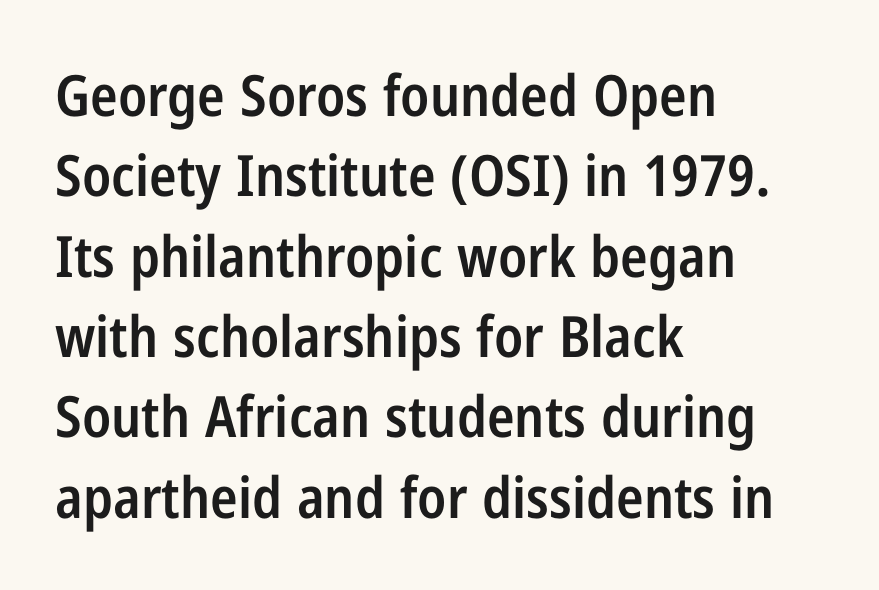
The image shows 57 px semibold, condensed sans-serif type, upright; set left-aligned, normal line spacing (1.41x), normal letter spacing, not underlined; low stroke contrast and a medium x-height.
